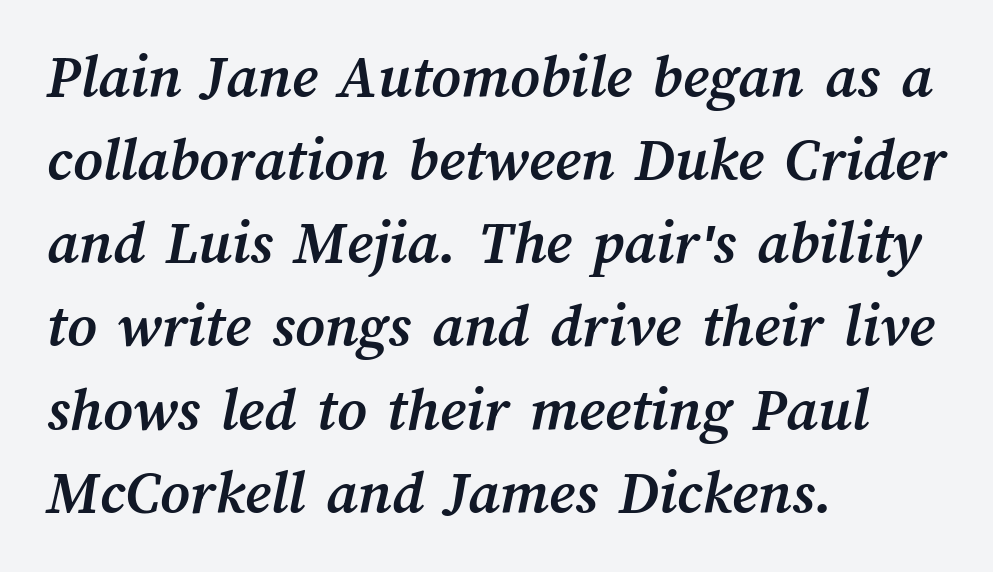
The image shows 63 px semibold type; set left-aligned, normal line spacing (1.32x), normal letter spacing, not underlined; medium stroke contrast and a medium x-height.
